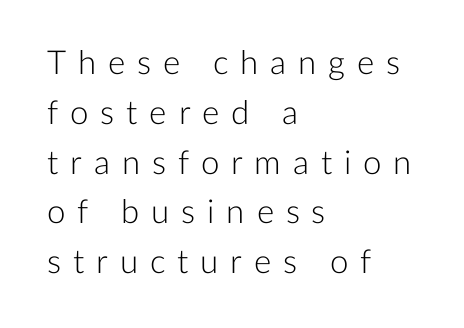
Compared with typical paragraphs, the rows here are spaced about the same. The designer went with a sans here, leaving each stem footless. You could not count columns in this text — the font is proportionally spaced. In terms of letterspacing, this is a distinctly airy, spread setting. The cut favours lightness, reaching ordinary text weight at its darkest. The specimen omits any rule beneath the text block's lines.
